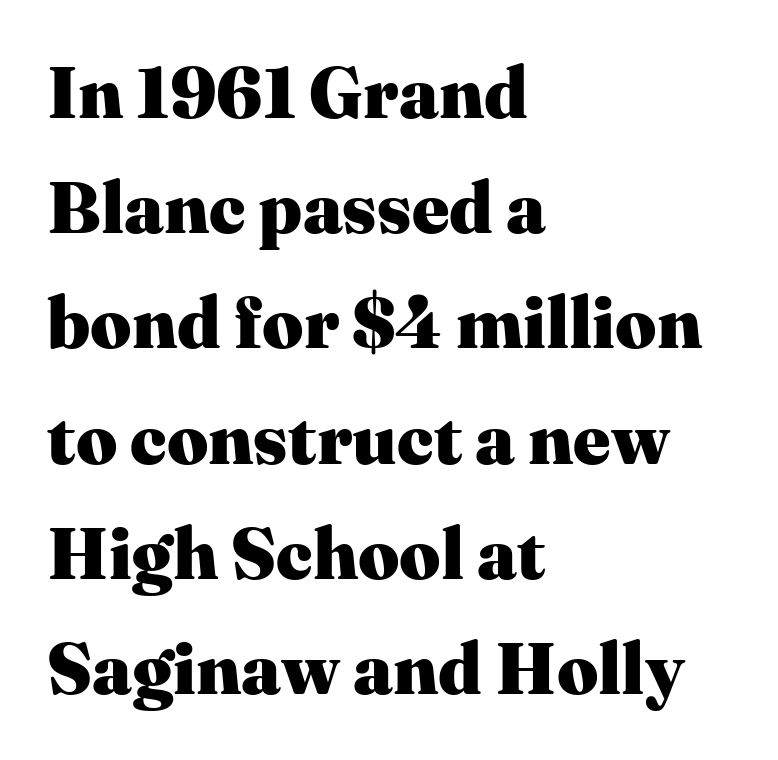
The line texture is even and compact thanks to regular tracking. Students, observe: this is what conventionally led text looks like. The rendering anchors every line to the left-hand side. Each glyph is drawn with heavy, bold strokes. Letters rest on an invisible, unmarked baseline. Vertical strokes here are truly vertical.
